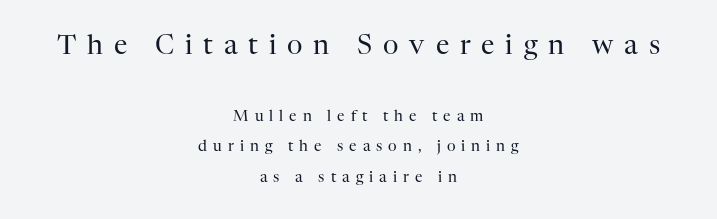
The image shows 27 px text type, upright; set centered, loose line spacing (2.02x), unusually wide letter spacing (+0.4 em), not underlined; the first (top) block is 1.8x larger.
